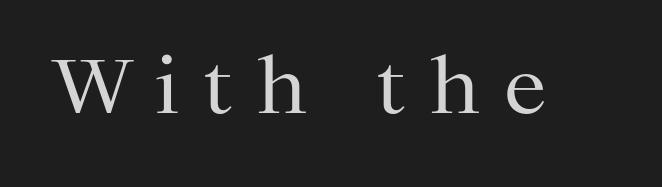
{"serif": "yes", "italic": "no", "bold": "no", "weight": "regular", "width": "normal", "stroke_contrast": "medium", "x_height": "medium", "monospaced": "no", "underline": "no", "letter_spacing": "wide", "letter_spacing_em": 0.32, "glyph_px": 76}
